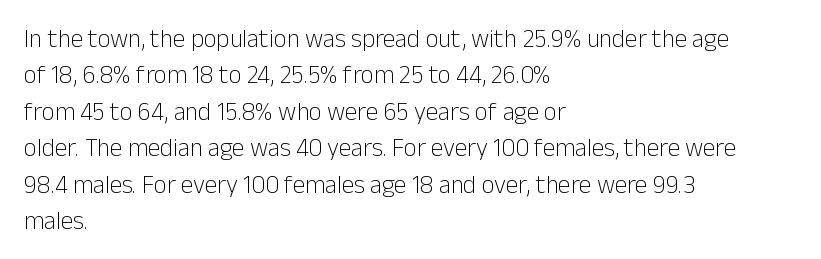
In terms of posture, this sample is upright. The passage shown has conventional tracking throughout. The zone under the glyphs is completely vacant. The lines are quadded left. These glyphs show unthickened strokes, regular width or finer. Rows of type keep a routine distance in the vertical direction.
